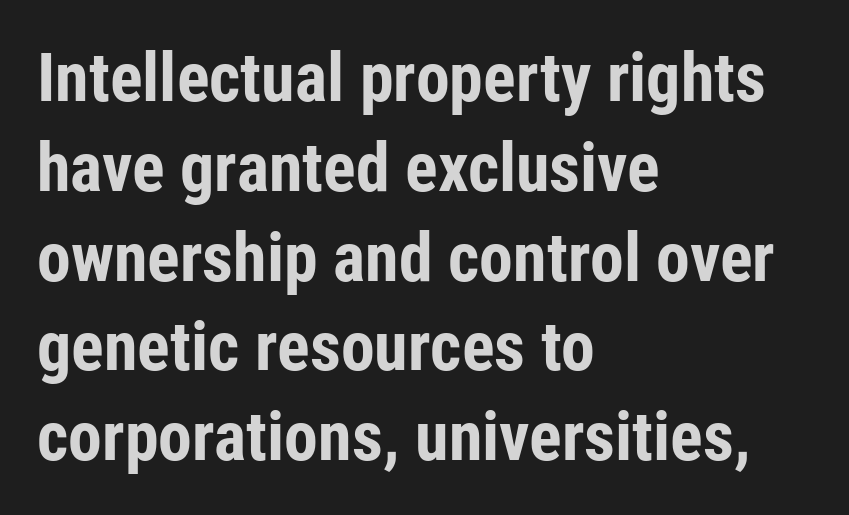
The image shows 68 px bold, condensed sans-serif type, upright; set left-aligned, normal line spacing (1.32x), normal letter spacing, not underlined; low stroke contrast and a medium x-height.
